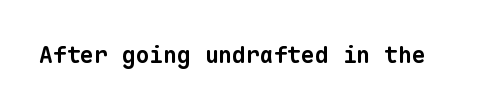
The image shows 23 px bold type; set normal letter spacing, not underlined.
